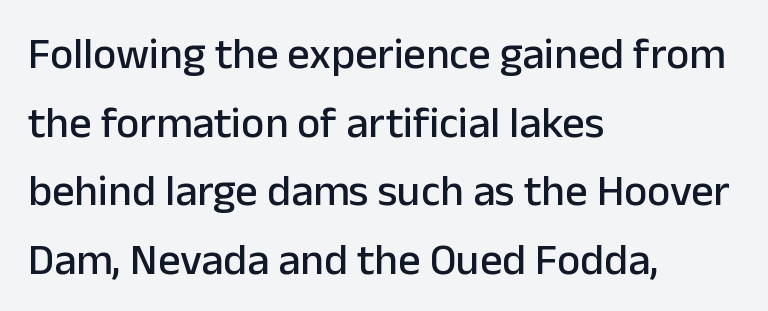
The image shows 44 px sans-serif type, upright; set left-aligned, normal line spacing (1.56x), normal letter spacing, not underlined; low stroke contrast and a medium x-height.
